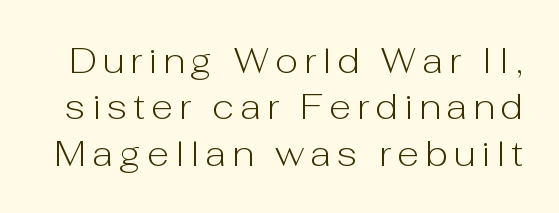
Q: Is the text bold? A: No.
Q: Is the text italic (slanted)? A: No, it is upright.
Q: Is the typeface a serif or a sans-serif typeface? A: Sans-serif.
Q: Is the text underlined? A: No.
Q: Is the spacing between lines tight, normal or loose? A: Normal.
Q: Width (condensed, normal, or wide)? A: Normal.
Q: Stroke contrast? A: Low.
Q: x-height? A: Medium.
Q: Monospaced? A: No.
